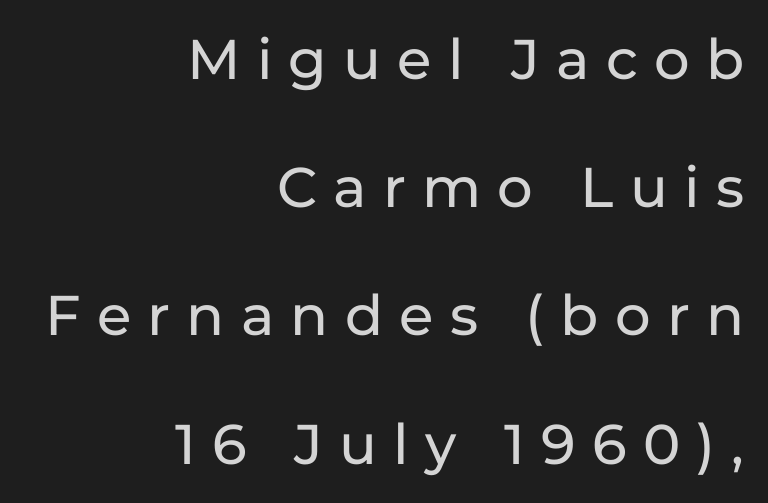
The image shows 56 px sans-serif type, upright; set right-aligned, loose line spacing (2.29x), unusually wide letter spacing (+0.29 em), not underlined; low stroke contrast and a medium x-height.
